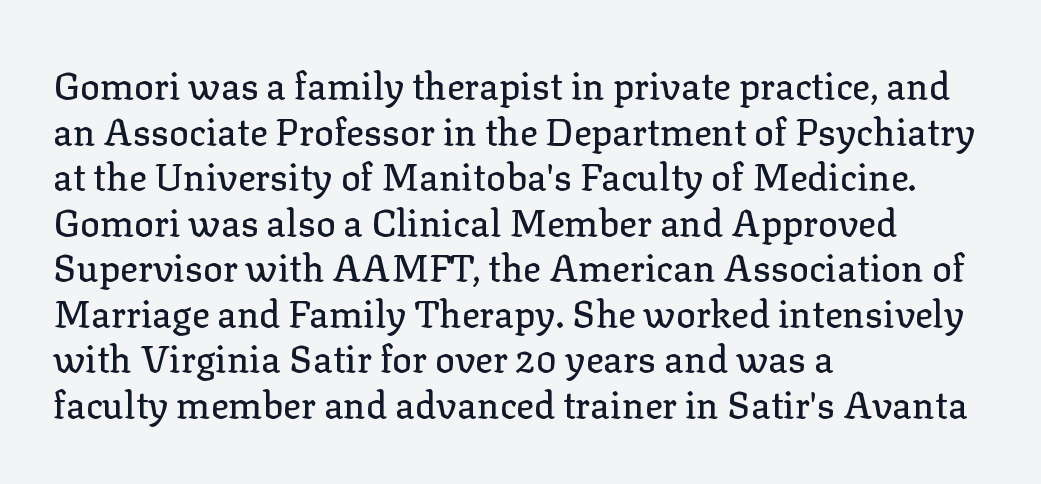
The image shows 37 px serif type, upright; set left-aligned, line spacing 1.23x, normal letter spacing, not underlined; low stroke contrast and a medium x-height.
